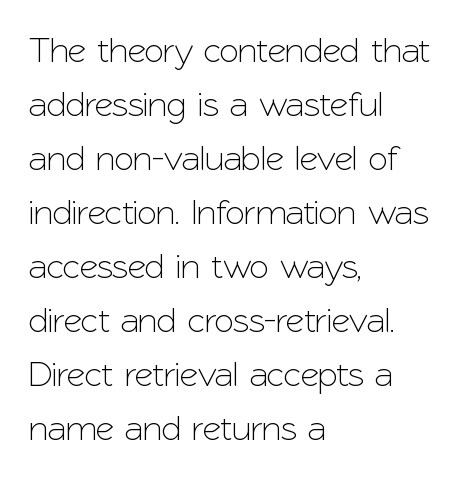
Q: Is the text italic (slanted)? A: No, it is upright.
Q: Is the typeface a serif or a sans-serif typeface? A: Sans-serif.
Q: Is the text underlined? A: No.
Q: How is the paragraph aligned? A: Left-aligned.
Q: Is the spacing between letters normal or unusually wide? A: Normal.
Q: Is the spacing between lines tight, normal or loose? A: Normal.
Q: Width (condensed, normal, or wide)? A: Normal.
Q: Stroke contrast? A: Low.
Q: x-height? A: Medium.
Q: Monospaced? A: No.
